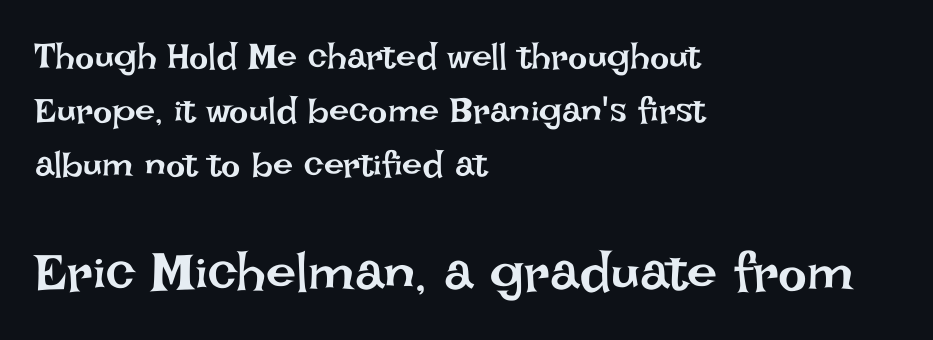
Q: Is the text bold? A: No.
Q: Is the text italic (slanted)? A: No, it is upright.
Q: Is the text underlined? A: No.
Q: How is the paragraph aligned? A: Left-aligned.
Q: Is the spacing between letters normal or unusually wide? A: Normal.
Q: Is the spacing between lines tight, normal or loose? A: Normal.
Q: Which block of text is set in a larger size, the first (top) or the second (bottom)? A: The second (bottom) one.
Q: Width (condensed, normal, or wide)? A: Normal.
Q: Stroke contrast? A: Low.
Q: x-height? A: Large.
Q: Monospaced? A: No.
